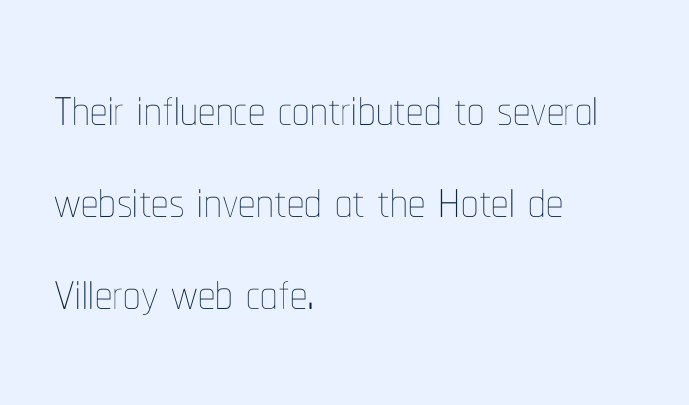
Q: Is the text bold? A: No.
Q: Is the text italic (slanted)? A: No, it is upright.
Q: Is the text underlined? A: No.
Q: How is the paragraph aligned? A: Left-aligned.
Q: Is the spacing between letters normal or unusually wide? A: Normal.
Q: Is the spacing between lines tight, normal or loose? A: Normal.
Q: Width (condensed, normal, or wide)? A: Condensed.
Q: Stroke contrast? A: Low.
Q: x-height? A: Medium.
Q: Monospaced? A: No.
